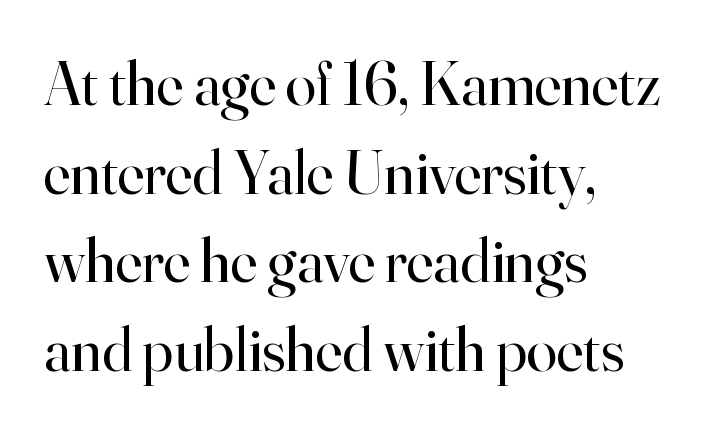
If you drew a ruler down the left edge, every line would touch it. This block has exactly the height ordinary leading produces. The space beneath each line is pristine and unruled. Nothing heavy about these letters — not bold at all. Are there feet on the stems? There are — it's a serif.
